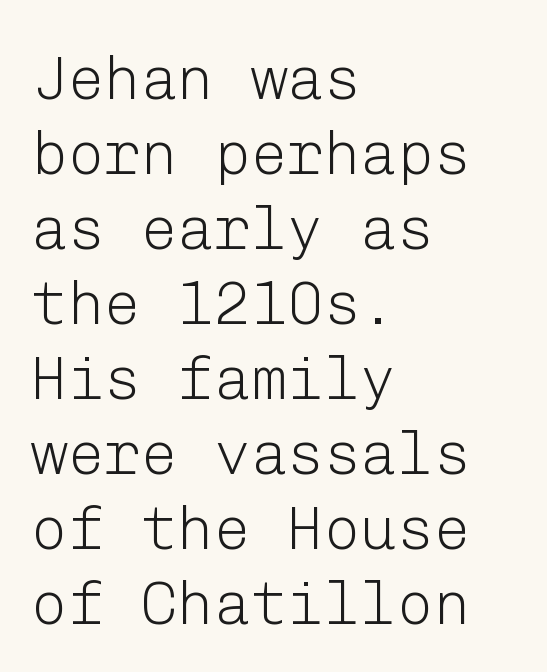
If you drew a ruler down the left edge, every line would touch it. Posture: upright roman. The face used here is rendered with its standard letterfit. Weight: regular or lighter.
